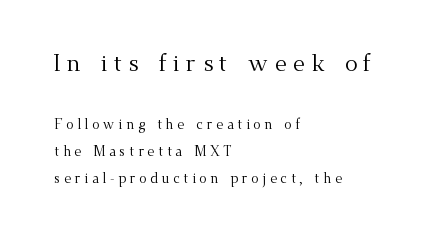
Q: Is the text bold? A: No.
Q: Is the text italic (slanted)? A: No, it is upright.
Q: Is the text underlined? A: No.
Q: How is the paragraph aligned? A: Left-aligned.
Q: Is the spacing between letters normal or unusually wide? A: Unusually wide.
Q: Is the spacing between lines tight, normal or loose? A: Loose.
Q: Which block of text is set in a larger size, the first (top) or the second (bottom)? A: The first (top) one.
